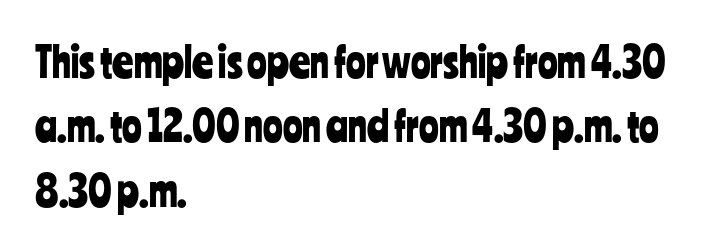
{"serif": "no", "italic": "no", "width": "condensed", "stroke_contrast": "low", "x_height": "medium", "monospaced": "no", "underline": "no", "align": "left", "line_spacing": "normal", "line_spacing_ratio": 1.57, "letter_spacing": "normal", "letter_spacing_em": 0.0, "glyph_px": 41}
